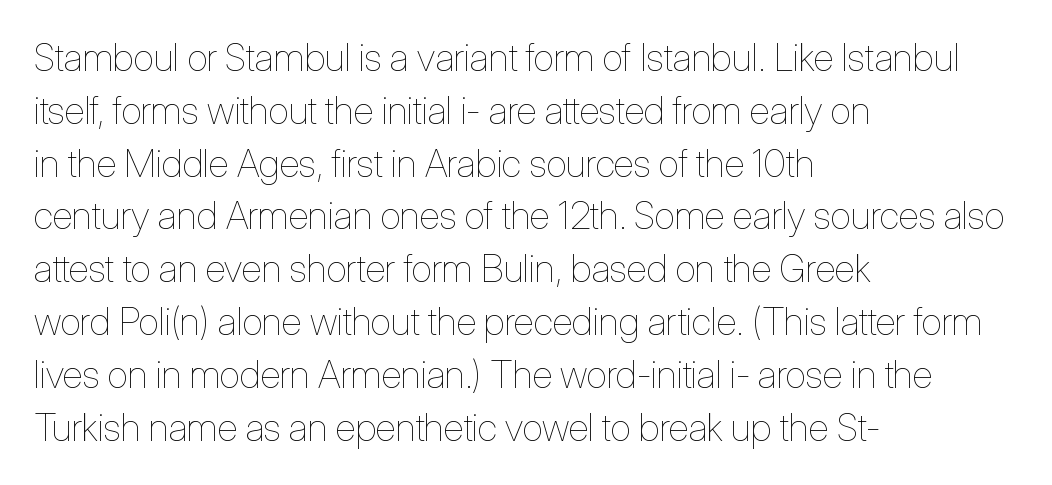
Q: Is the text bold? A: No.
Q: Is the text italic (slanted)? A: No, it is upright.
Q: Is the text underlined? A: No.
Q: How is the paragraph aligned? A: Left-aligned.
Q: Is the spacing between letters normal or unusually wide? A: Normal.
Q: Is the spacing between lines tight, normal or loose? A: Normal.
Q: Width (condensed, normal, or wide)? A: Condensed.
Q: Stroke contrast? A: Low.
Q: x-height? A: Medium.
Q: Monospaced? A: No.
